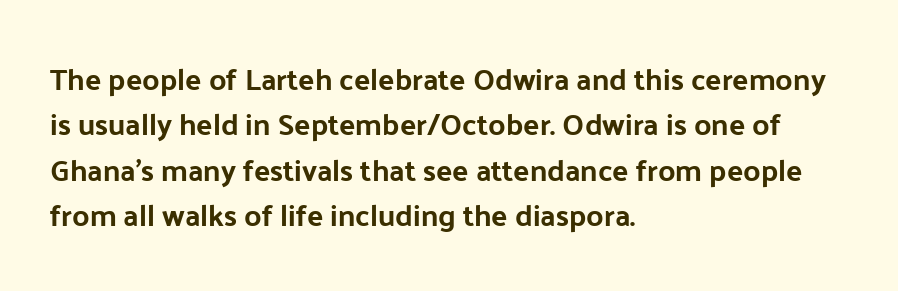
{"serif": "no", "italic": "no", "width": "normal", "stroke_contrast": "low", "x_height": "medium", "monospaced": "no", "underline": "no", "align": "left", "line_spacing": "normal", "line_spacing_ratio": 1.51, "letter_spacing": "normal", "letter_spacing_em": 0.0, "glyph_px": 30}
